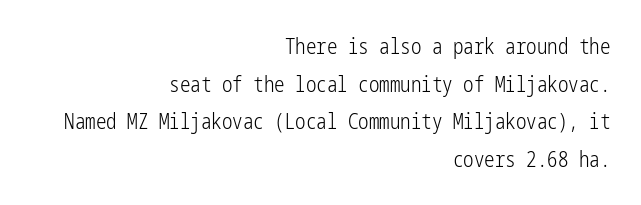
Nope, not italic — everything's standing straight. Where is the straight margin? On the right. The rendering keeps characters at their native spacing. Beneath every word, the page is bare. The typeface has the unassuming heft of standard copy or less.
